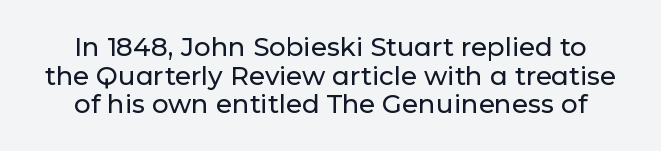
Tracking value appears to be zero — textbook default spacing. The lines are packed closely together with very little leading. Rule under the text: the space is simply empty. A roman cut, with each character standing at attention.
